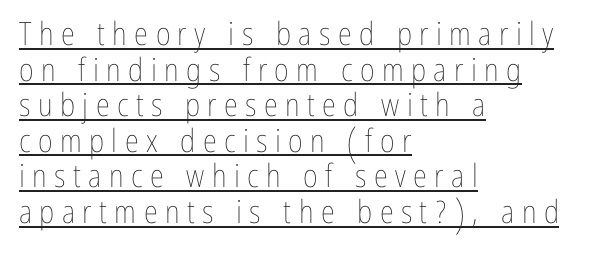
The image shows 32 px thin, condensed type, upright; set left-aligned, tight line spacing (1.11x), unusually wide letter spacing (+0.23 em), underlined; low stroke contrast and a medium x-height.
